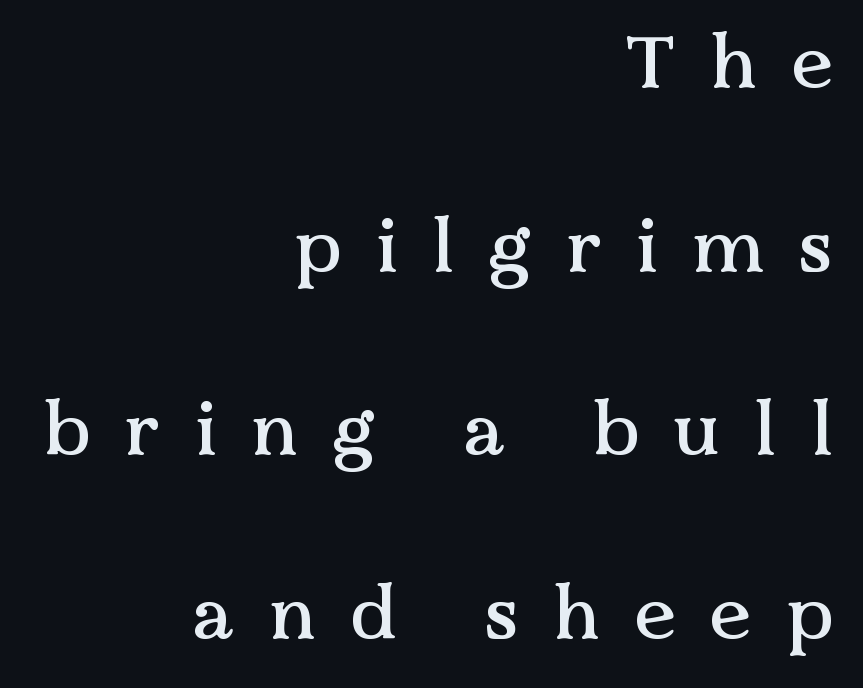
Here the glyphs are tracked loosely, breaking word shapes into spaced letters. The string is rendered with underlining switched off. Regarding leading, the lines here are spaced well apart. The characters display serif detailing at their extremities.
